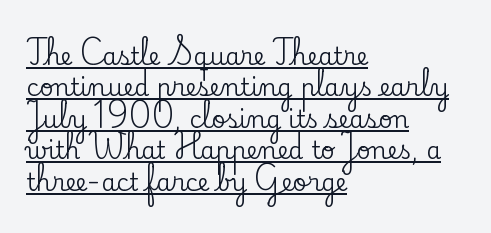
Q: Is the text italic (slanted)? A: No, it is upright.
Q: Is the text underlined? A: Yes.
Q: How is the paragraph aligned? A: Left-aligned.
Q: Is the spacing between letters normal or unusually wide? A: Normal.
Q: Is the spacing between lines tight, normal or loose? A: Normal.
